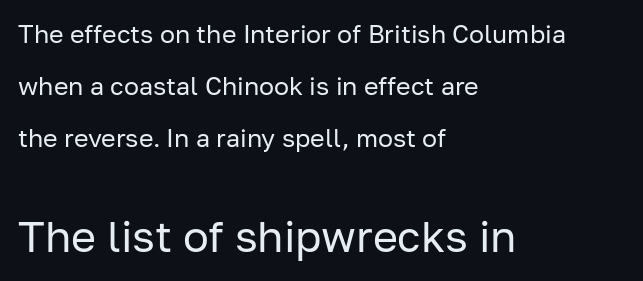
Is there much room between lines? Yes — plenty of vertical air separates them. A typesetter would call this proportional, since set widths differ per character. Think standard paragraph weight, or any step lighter than that. A student would call this left alignment; a typographer would say flush left, rag right.
